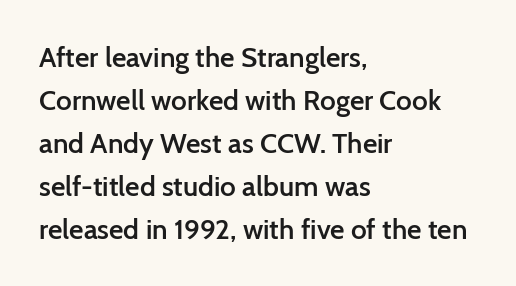
Do the characters align in a grid? No, the font is proportional. Is there any slant? The stems are plumb. All the whitespace from short lines collects on the right. The area under the type is left untouched. Is this a sans? Yes — the strokes have no serifs. Moderately thickened strokes mark this as semibold type.
